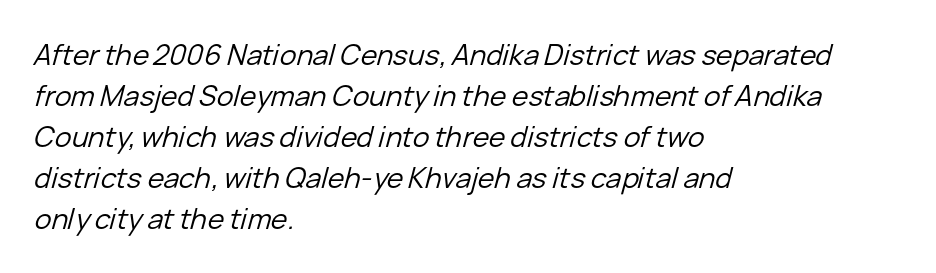
Q: Is the text bold? A: No.
Q: Is the text italic (slanted)? A: Yes, it leans right by about 15 degrees.
Q: Is the text underlined? A: No.
Q: How is the paragraph aligned? A: Left-aligned.
Q: Is the spacing between letters normal or unusually wide? A: Normal.
Q: Is the spacing between lines tight, normal or loose? A: Normal.
Q: Width (condensed, normal, or wide)? A: Normal.
Q: Stroke contrast? A: Low.
Q: x-height? A: Medium.
Q: Monospaced? A: No.
